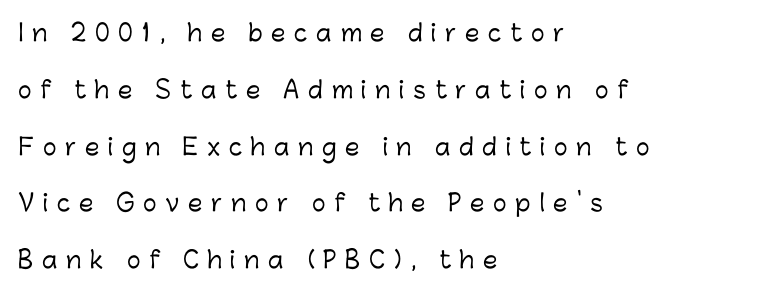
Q: Is the text italic (slanted)? A: No, it is upright.
Q: Is the text underlined? A: No.
Q: How is the paragraph aligned? A: Left-aligned.
Q: Is the spacing between letters normal or unusually wide? A: Unusually wide.
Q: Is the spacing between lines tight, normal or loose? A: Loose.
